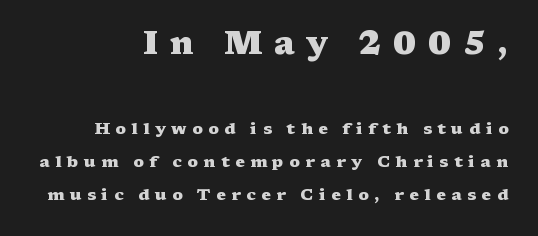
Q: Is the text bold? A: Yes.
Q: Is the text italic (slanted)? A: No, it is upright.
Q: Is the typeface a serif or a sans-serif typeface? A: Serif.
Q: Is the text underlined? A: No.
Q: How is the paragraph aligned? A: Right-aligned.
Q: Is the spacing between letters normal or unusually wide? A: Unusually wide.
Q: Is the spacing between lines tight, normal or loose? A: Loose.
Q: Which block of text is set in a larger size, the first (top) or the second (bottom)? A: The first (top) one.
Q: Width (condensed, normal, or wide)? A: Wide.
Q: Stroke contrast? A: Medium.
Q: x-height? A: Medium.
Q: Monospaced? A: No.
